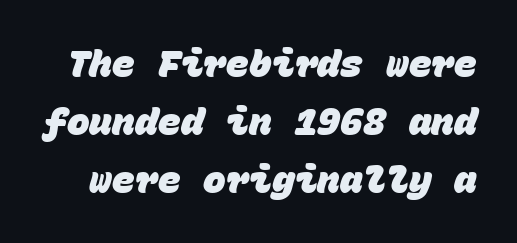
Notice how descenders clear the ascenders below comfortably — that's standard leading. The sample has been set heavy, in full bold. Every character here occupies the same horizontal width, giving the sample a typewriter-like rhythm. Glance below the letters and you will spot only blank space.
